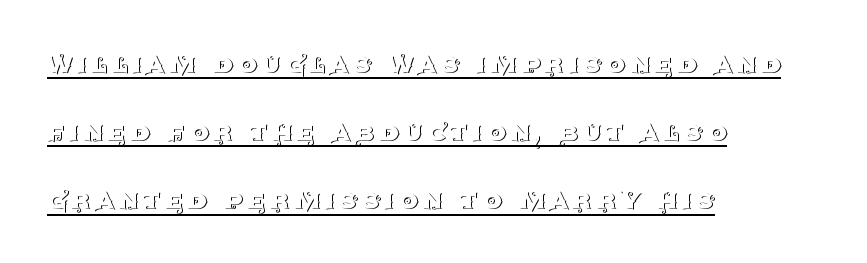
Unlike a clean sans, this face finishes its strokes with serifs. The line-height multiplier appears high, well above default. These characters rest on top of a visible drawn line. If you drew a line through each stem, it would be perfectly vertical. Is the stroke heavy? The answer is a plain regular-or-lighter.
